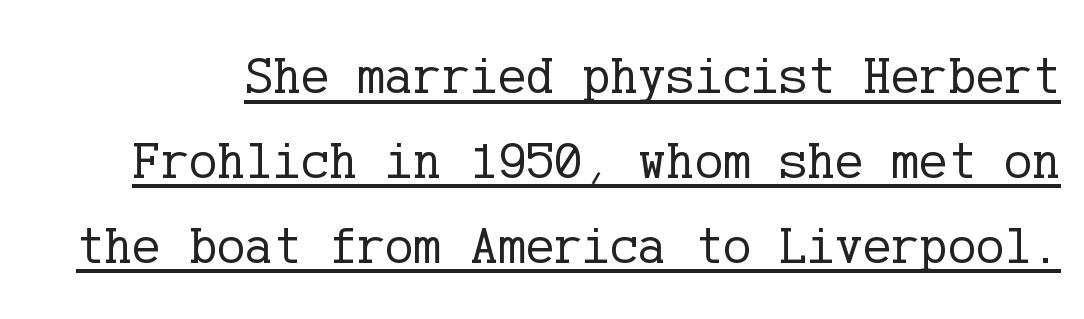
The image shows 53 px regular-weight serif type, upright; set normal line spacing (1.6x), normal letter spacing, underlined; low stroke contrast and a medium x-height.
